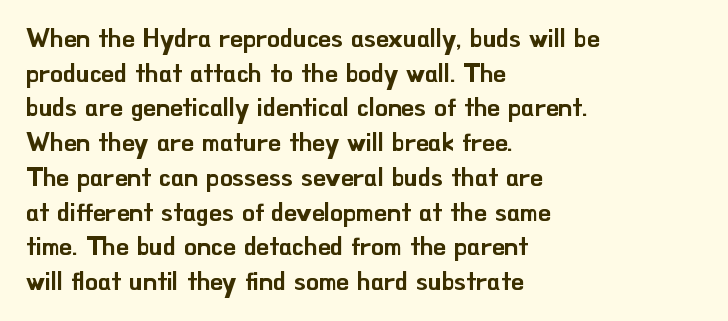
Has an underline been added? It has not. Observe the ordinary spacing: letters are neighbours, not strangers. What's the leading like? Ordinary, nothing unusual. Reading down the block, your eye returns to a fixed left position each line. Every character sits straight up, as roman type does.
